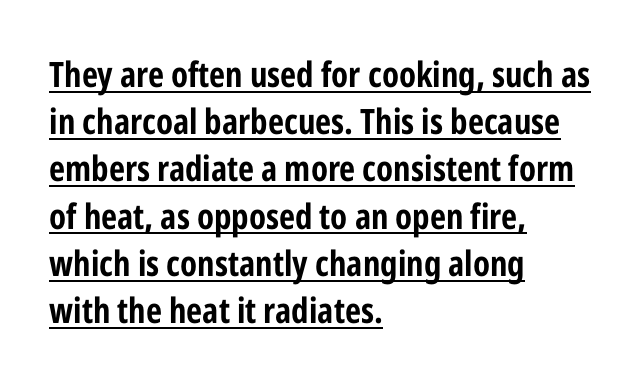
{"serif": "no", "italic": "no", "bold": "yes", "weight": "bold", "width": "condensed", "stroke_contrast": "low", "x_height": "medium", "monospaced": "no", "underline": "yes", "align": "left", "line_spacing": "normal", "line_spacing_ratio": 1.35, "letter_spacing": "normal", "letter_spacing_em": 0.0, "glyph_px": 35}
